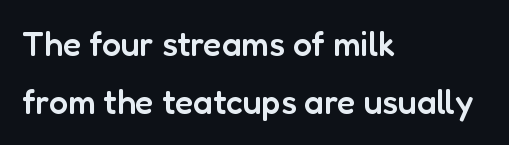
{"serif": "no", "italic": "no", "bold": "semi", "weight": "semibold", "width": "normal", "stroke_contrast": "low", "x_height": "medium", "monospaced": "no", "underline": "no", "align": "left", "line_spacing": "normal", "line_spacing_ratio": 1.7, "letter_spacing": "normal", "letter_spacing_em": 0.0, "glyph_px": 34}
